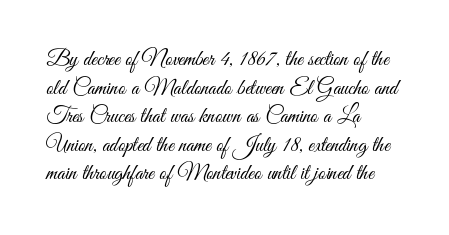
{"bold": "no", "underline": "no", "align": "left", "line_spacing": "normal", "line_spacing_ratio": 1.3, "letter_spacing": "normal", "letter_spacing_em": 0.0, "glyph_px": 22}
